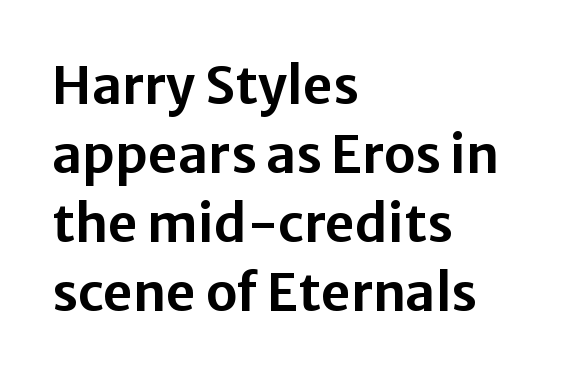
{"serif": "no", "italic": "no", "width": "normal", "stroke_contrast": "low", "x_height": "medium", "monospaced": "no", "underline": "no", "align": "left", "line_spacing": "normal", "line_spacing_ratio": 1.33, "letter_spacing": "normal", "letter_spacing_em": 0.0, "glyph_px": 52}
